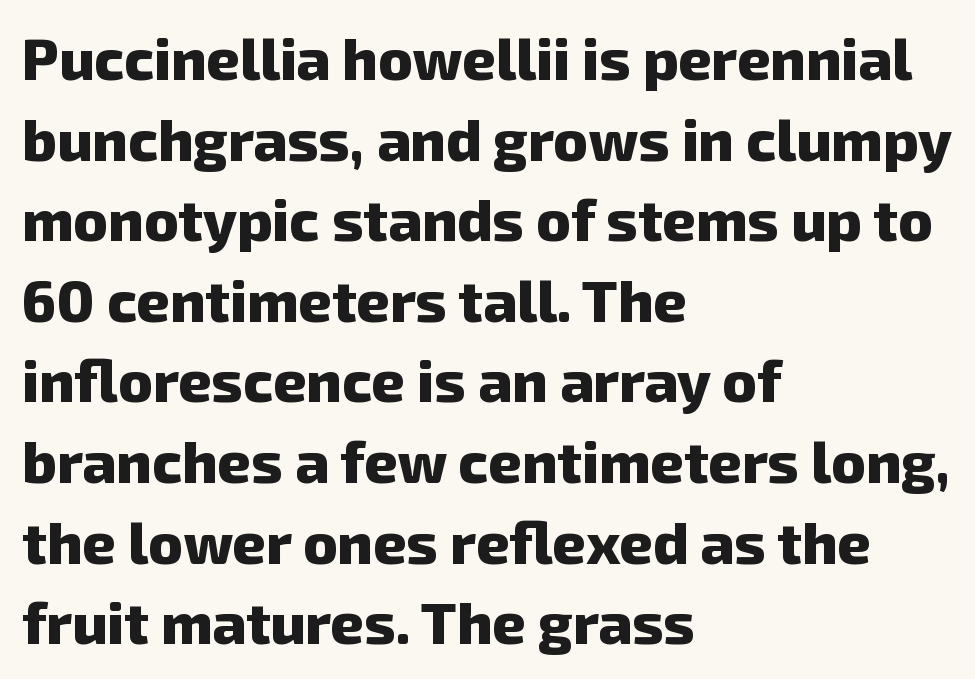
The letters advance in unequal steps, a hallmark of proportional type. Does the type have serifs? No, each stem ends abruptly. The passage is arranged the way most books set body copy — flush left. Typographic density is high because the face is bold.
